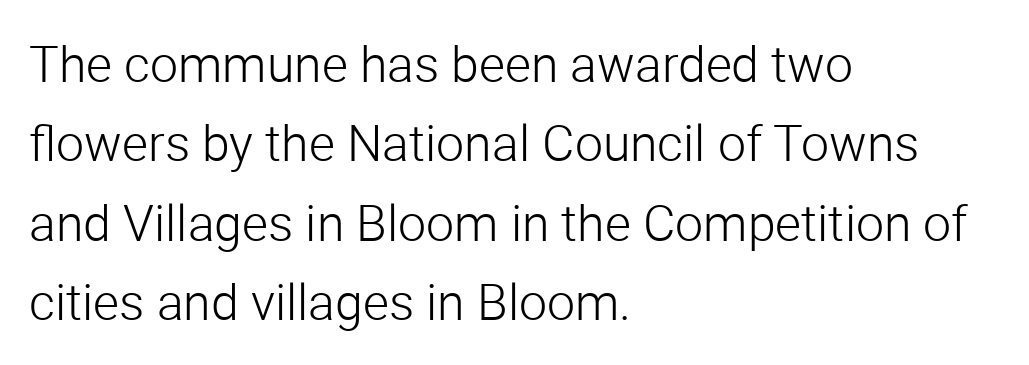
Each letter keeps its own natural width here, so spacing adapts to shape. This is sans-serif lettering, the kind often seen on screens and signage. The font sits on the lighter half of the weight spectrum, regular included. Italic? Not at all — the glyphs are vertical. The leading is moderate, giving the passage an even texture. Casual observation: everything's shoved over to the left.
